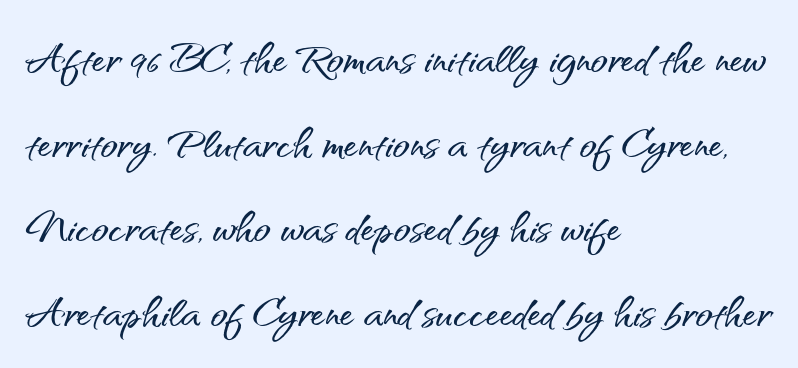
Standard letterfit; no display-style spreading of the glyphs. The foot of each line stays bare and open. Horizontal alignment here is leftward, the default for most running prose.
